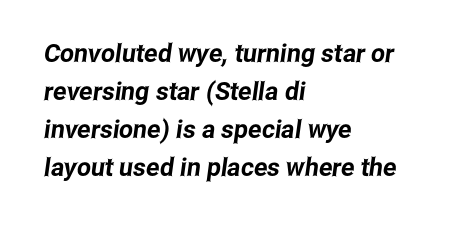
{"underline": "no", "align": "left", "line_spacing": "normal", "line_spacing_ratio": 1.52, "letter_spacing": "normal", "letter_spacing_em": 0.0, "glyph_px": 25}
